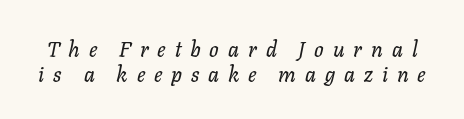
The space beneath each line is pristine and unruled. The lettering tilts uniformly, giving the passage an italic look. Words appear elongated and porous because spacing is wide.
